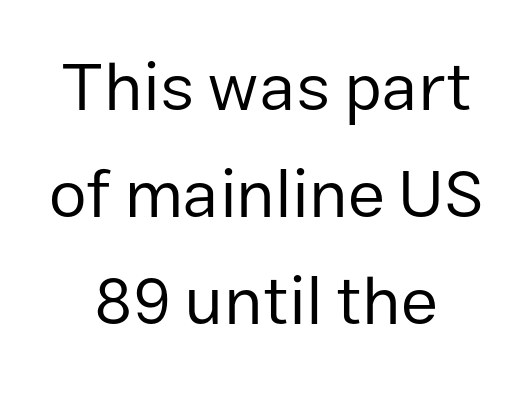
The image shows 68 px regular-weight sans-serif type, upright; set centered, normal line spacing (1.57x), normal letter spacing, not underlined; low stroke contrast and a medium x-height.
